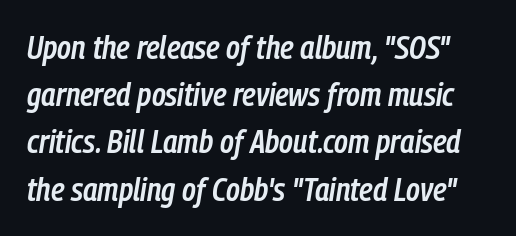
Q: Is the text bold? A: Semi-bold.
Q: Is the text italic (slanted)? A: Yes, it leans right by about 9 degrees.
Q: Is the text underlined? A: No.
Q: Is the spacing between letters normal or unusually wide? A: Normal.
Q: Is the spacing between lines tight, normal or loose? A: Normal.
Q: Width (condensed, normal, or wide)? A: Condensed.
Q: Stroke contrast? A: Low.
Q: x-height? A: Medium.
Q: Monospaced? A: No.
